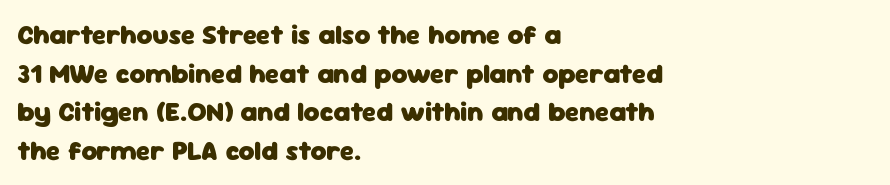
{"italic": "no", "bold": "yes", "underline": "no", "align": "left", "line_spacing": "normal", "line_spacing_ratio": 1.43, "letter_spacing": "normal", "letter_spacing_em": 0.0, "glyph_px": 27}
